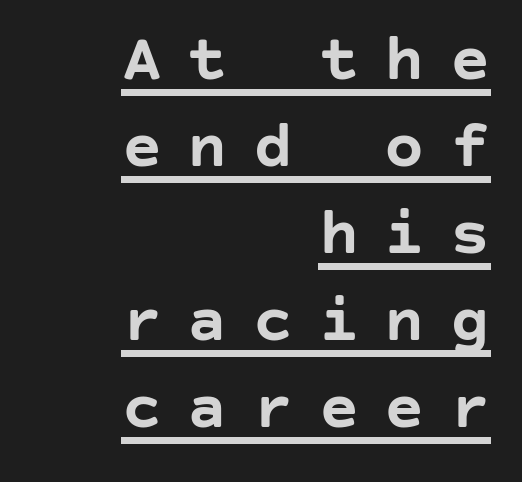
Q: Is the text bold? A: Yes.
Q: Is the text italic (slanted)? A: No, it is upright.
Q: Is the typeface a serif or a sans-serif typeface? A: Sans-serif.
Q: Is the text underlined? A: Yes.
Q: How is the paragraph aligned? A: Right-aligned.
Q: Is the spacing between letters normal or unusually wide? A: Unusually wide.
Q: Is the spacing between lines tight, normal or loose? A: Normal.
Q: Width (condensed, normal, or wide)? A: Normal.
Q: Stroke contrast? A: Low.
Q: x-height? A: Large.
